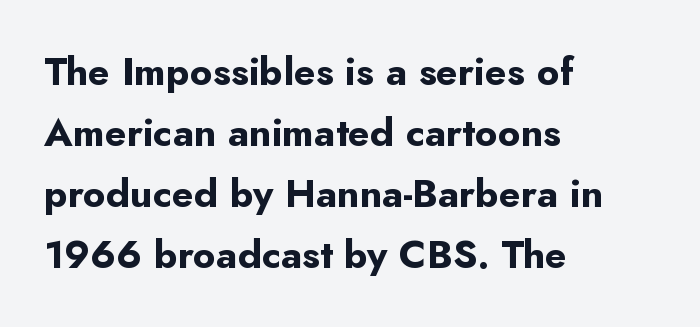
Q: Is the text bold? A: Yes.
Q: Is the text italic (slanted)? A: No, it is upright.
Q: Is the typeface a serif or a sans-serif typeface? A: Sans-serif.
Q: Is the text underlined? A: No.
Q: How is the paragraph aligned? A: Left-aligned.
Q: Is the spacing between letters normal or unusually wide? A: Normal.
Q: Is the spacing between lines tight, normal or loose? A: Normal.
Q: Width (condensed, normal, or wide)? A: Normal.
Q: Stroke contrast? A: Low.
Q: x-height? A: Small.
Q: Monospaced? A: No.
